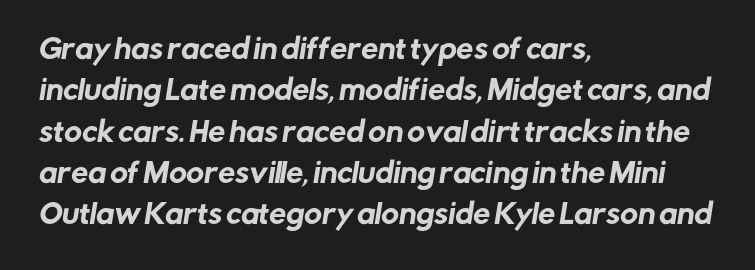
Any mark beneath the type? The region is blank. The space between consecutive lines is moderate. Short and long lines alike share a common starting point at left. This sample uses plain, unmodified letter spacing.
